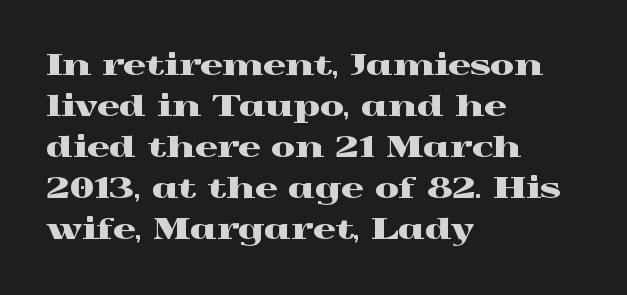
Inter-character spacing is left at the font's built-in metrics. Spacing verdict: proportional, widths tailored to each character. The typeface chosen for these lines features serifs. The foot of each line stays bare and open. Short and long lines alike share a common starting point at left. Compared with typical paragraphs, the rows here are spaced about the same.
